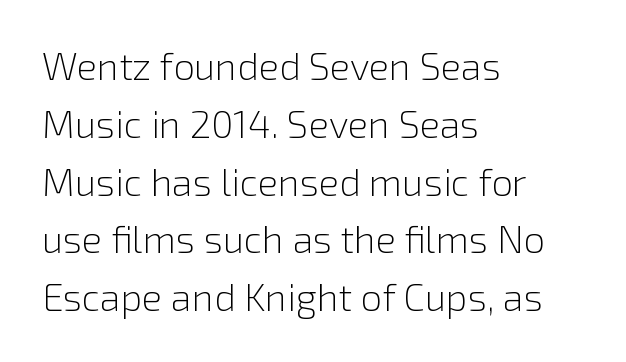
Here the designer chose a conventional face with non-uniform glyph widths. The strokes are not fattened; the text isn't bold. Regular leading. Short and long lines alike share a common starting point at left.
